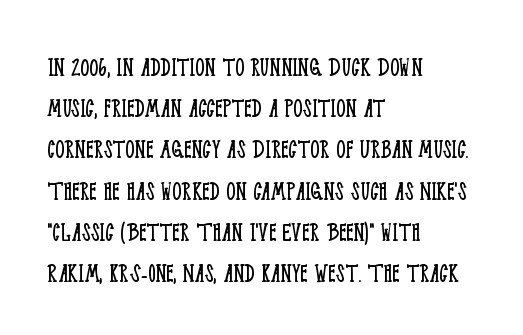
{"serif": "yes", "italic": "no", "bold": "no", "weight": "light", "width": "condensed", "stroke_contrast": "low", "x_height": "large", "monospaced": "no", "underline": "no", "align": "left", "line_spacing": "normal", "line_spacing_ratio": 1.42, "letter_spacing": "normal", "letter_spacing_em": 0.0, "glyph_px": 29}
